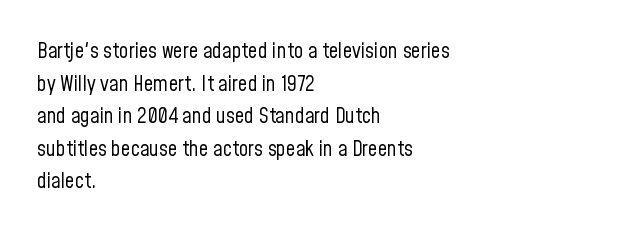
The axis of the letterforms is exactly vertical. Here the glyphs are tracked normally, forming tight word shapes. Descenders hang freely into open space. Line beginnings align vertically; line endings do not. The rows are spaced the way most documents space them.
